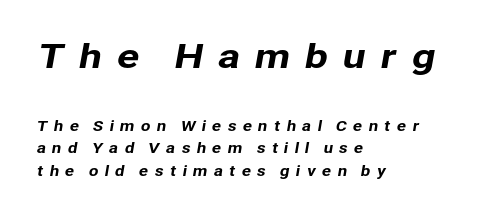
Caption: upper text group enlarged, lower text group reduced. What's the leading like? Ordinary, nothing unusual. Bare-footed words on every line. Does the type have serifs? No, each stem ends abruptly. The letters advance in unequal steps, a hallmark of proportional type. What stands out about the letter spacing? Its width — letters are far apart.
